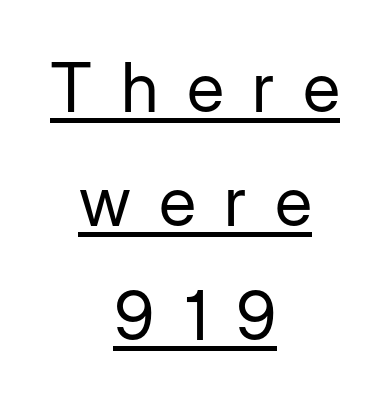
The image shows 69 px regular-weight sans-serif type, upright; set centered, normal line spacing (1.65x), unusually wide letter spacing (+0.41 em), underlined; low stroke contrast and a medium x-height.
